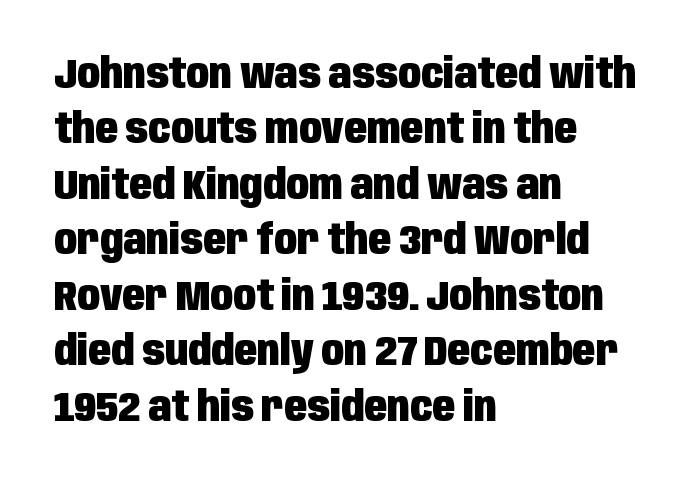
The passage shown is not underscored anywhere. These lines are set flush left with a ragged right edge. Ascenders rise straight up at ninety degrees. This sample has the flowing, uneven cadence of proportional lettering. I'd describe the lettering as bold — thick and assertive. The passage shown has conventional tracking throughout.
